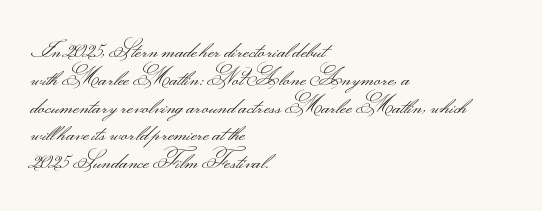
{"bold": "no", "underline": "no", "align": "left", "line_spacing_ratio": 1.21, "letter_spacing": "normal", "letter_spacing_em": 0.0, "glyph_px": 23}
